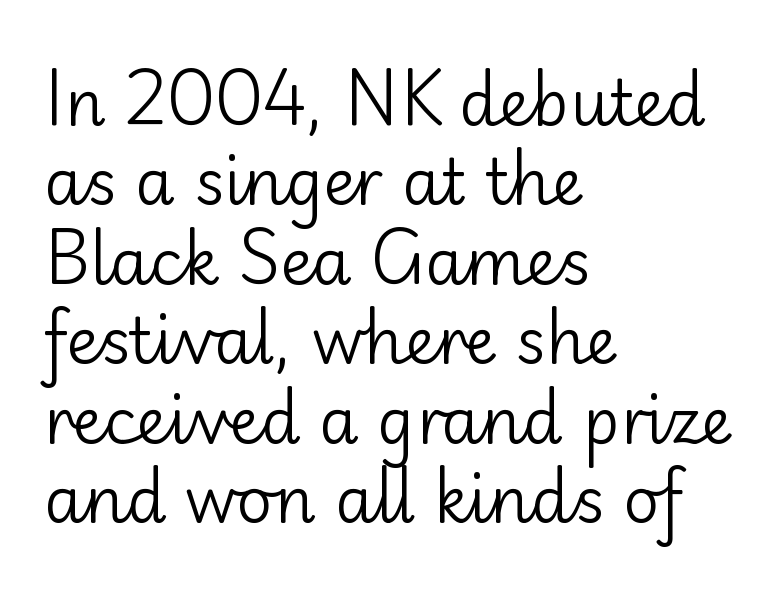
{"serif": "no", "italic": "no", "bold": "no", "weight": "regular", "width": "normal", "stroke_contrast": "low", "x_height": "small", "monospaced": "no", "underline": "no", "align": "left", "line_spacing": "normal", "line_spacing_ratio": 1.26, "letter_spacing": "normal", "letter_spacing_em": 0.0, "glyph_px": 63}
